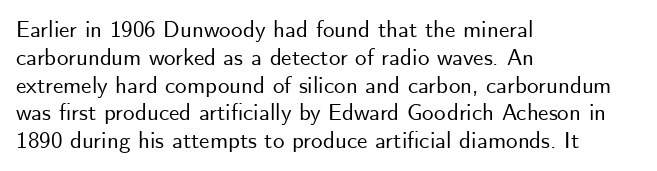
{"italic": "no", "underline": "no", "align": "left", "line_spacing_ratio": 1.21, "letter_spacing": "normal", "letter_spacing_em": 0.0, "glyph_px": 23}
